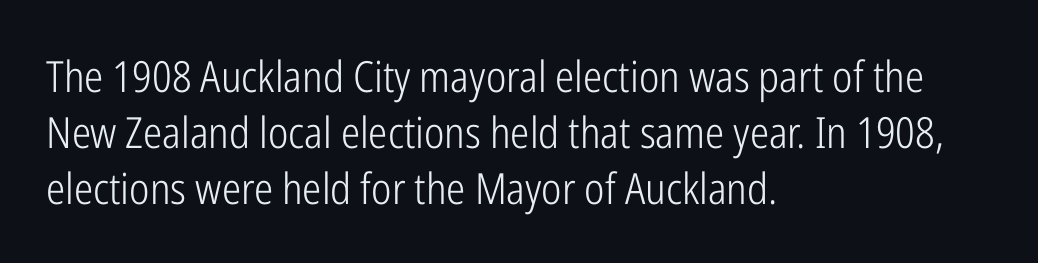
Q: Is the text bold? A: No.
Q: Is the text italic (slanted)? A: No, it is upright.
Q: Is the typeface a serif or a sans-serif typeface? A: Sans-serif.
Q: Is the text underlined? A: No.
Q: How is the paragraph aligned? A: Left-aligned.
Q: Is the spacing between letters normal or unusually wide? A: Normal.
Q: Is the spacing between lines tight, normal or loose? A: Normal.
Q: Width (condensed, normal, or wide)? A: Condensed.
Q: Stroke contrast? A: Low.
Q: x-height? A: Medium.
Q: Monospaced? A: No.
